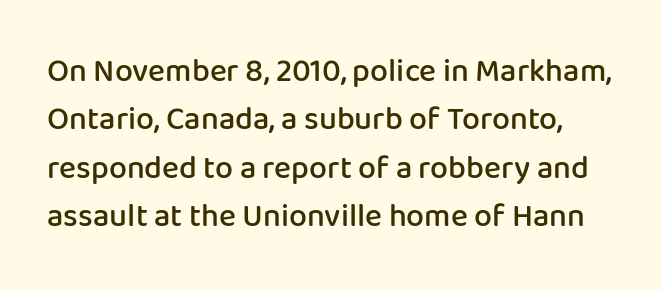
Q: Is the text bold? A: Semi-bold.
Q: Is the text italic (slanted)? A: No, it is upright.
Q: Is the typeface a serif or a sans-serif typeface? A: Sans-serif.
Q: Is the text underlined? A: No.
Q: Is the spacing between letters normal or unusually wide? A: Normal.
Q: Is the spacing between lines tight, normal or loose? A: Normal.
Q: Width (condensed, normal, or wide)? A: Normal.
Q: Stroke contrast? A: Low.
Q: x-height? A: Medium.
Q: Monospaced? A: No.
